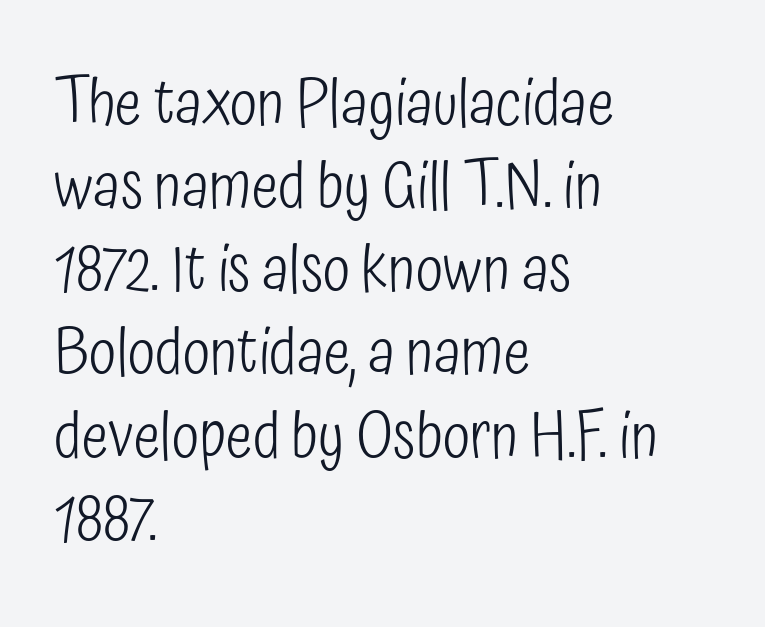
The image shows 63 px light, condensed sans-serif type, upright; set left-aligned, normal line spacing (1.32x), normal letter spacing, not underlined; low stroke contrast and a medium x-height.
